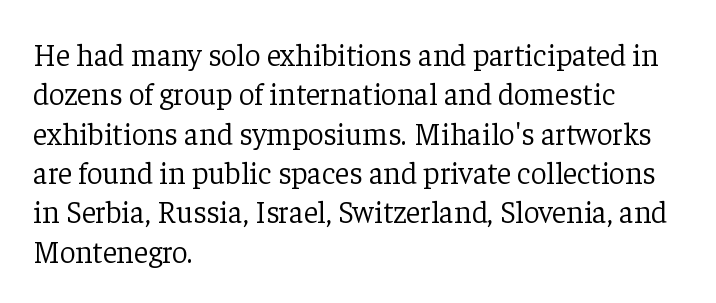
The image shows 31 px light serif type, upright; set left-aligned, normal line spacing (1.27x), normal letter spacing, not underlined; low stroke contrast and a medium x-height.
